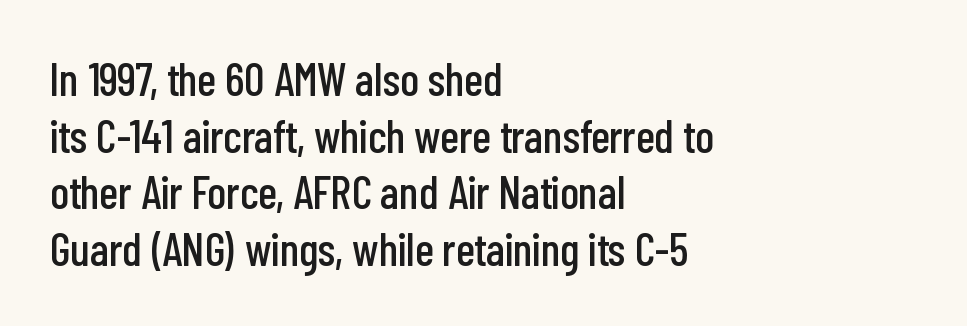
Do the characters align in a grid? No, the font is proportional. The face used here is rendered with its standard letterfit. All the whitespace from short lines collects on the right. What kind of face is this? One without serifs — a sans. Posture: upright roman.
